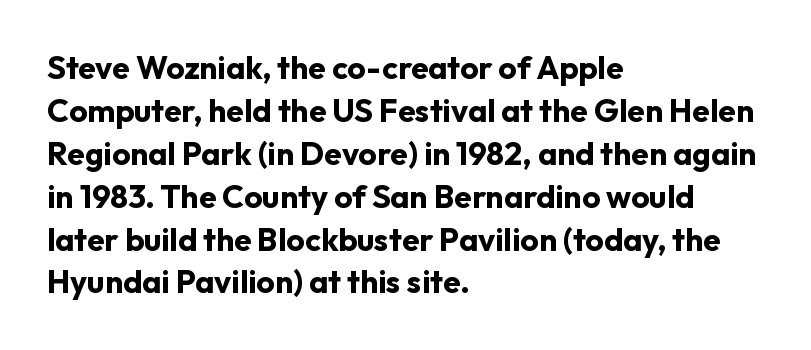
Q: Is the text bold? A: Yes.
Q: Is the text italic (slanted)? A: No, it is upright.
Q: Is the typeface a serif or a sans-serif typeface? A: Sans-serif.
Q: Is the text underlined? A: No.
Q: How is the paragraph aligned? A: Left-aligned.
Q: Is the spacing between letters normal or unusually wide? A: Normal.
Q: Is the spacing between lines tight, normal or loose? A: Normal.
Q: Width (condensed, normal, or wide)? A: Normal.
Q: Stroke contrast? A: Low.
Q: x-height? A: Medium.
Q: Monospaced? A: No.
